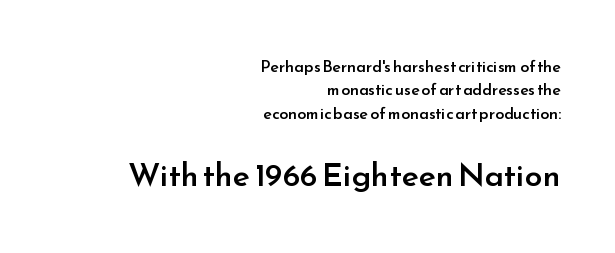
Q: Is the text bold? A: Semi-bold.
Q: Is the text italic (slanted)? A: No, it is upright.
Q: Is the typeface a serif or a sans-serif typeface? A: Sans-serif.
Q: Is the text underlined? A: No.
Q: How is the paragraph aligned? A: Right-aligned.
Q: Is the spacing between letters normal or unusually wide? A: Normal.
Q: Is the spacing between lines tight, normal or loose? A: Normal.
Q: Which block of text is set in a larger size, the first (top) or the second (bottom)? A: The second (bottom) one.
Q: Width (condensed, normal, or wide)? A: Normal.
Q: Stroke contrast? A: Low.
Q: x-height? A: Small.
Q: Monospaced? A: No.
